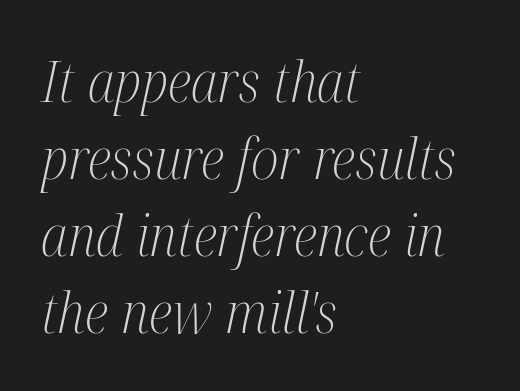
Q: Is the text bold? A: No.
Q: Is the text italic (slanted)? A: Yes, it leans right by about 12 degrees.
Q: Is the typeface a serif or a sans-serif typeface? A: Serif.
Q: Is the text underlined? A: No.
Q: How is the paragraph aligned? A: Left-aligned.
Q: Is the spacing between letters normal or unusually wide? A: Normal.
Q: Is the spacing between lines tight, normal or loose? A: Normal.
Q: Width (condensed, normal, or wide)? A: Condensed.
Q: Stroke contrast? A: Medium.
Q: x-height? A: Medium.
Q: Monospaced? A: No.
